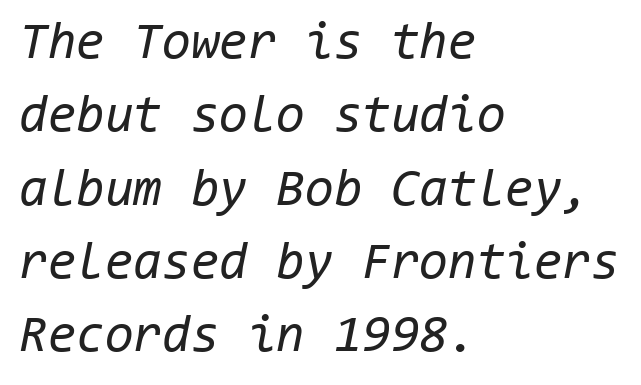
{"italic": "yes", "lean": "right", "slant_degrees": 11, "bold": "no", "weight": "regular", "width": "normal", "stroke_contrast": "low", "x_height": "medium", "monospaced": "yes", "underline": "no", "align": "left", "line_spacing": "normal", "line_spacing_ratio": 1.41, "letter_spacing": "normal", "letter_spacing_em": 0.0, "glyph_px": 52}
